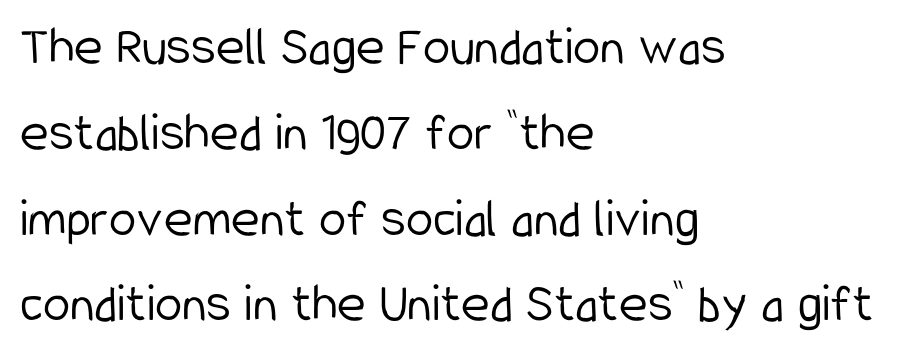
How are the letters spaced? Ordinarily, with no added tracking. The foot of each line stays bare and open. Typeset ragged right — the left edge is the straight one. The typesetting does not lean heavy: it is not bold. The passage shown stacks its lines at a standard gap. Do the letters lean? They stand straight.
